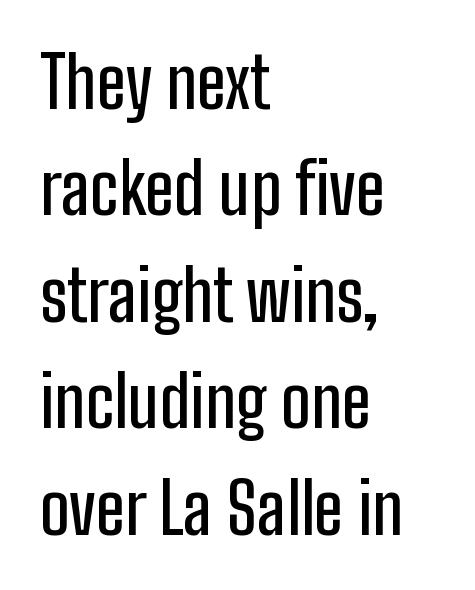
Standard letterfit; no display-style spreading of the glyphs. The face used here is proportionally spaced, like ordinary book or web type. Type style note: lacks serifs. Alignment: flush left.
